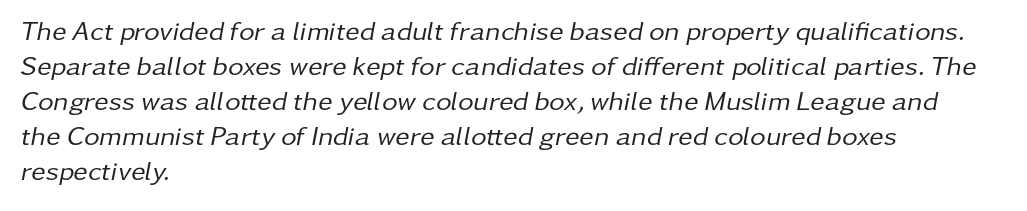
The image shows 27 px text type, italic (leaning right); set left-aligned, normal line spacing (1.3x), normal letter spacing, not underlined.
